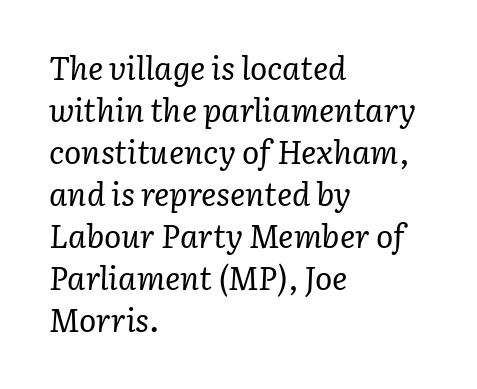
Q: Is the text bold? A: No.
Q: Is the text italic (slanted)? A: Yes, it leans right by about 3 degrees.
Q: Is the typeface a serif or a sans-serif typeface? A: Serif.
Q: Is the text underlined? A: No.
Q: How is the paragraph aligned? A: Left-aligned.
Q: Is the spacing between letters normal or unusually wide? A: Normal.
Q: Is the spacing between lines tight, normal or loose? A: Normal.
Q: Width (condensed, normal, or wide)? A: Normal.
Q: Stroke contrast? A: Low.
Q: x-height? A: Medium.
Q: Monospaced? A: No.
